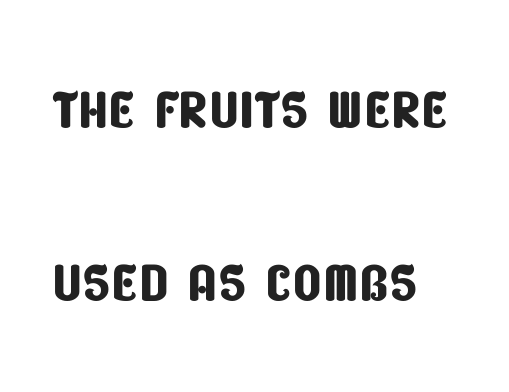
Q: Is the typeface a serif or a sans-serif typeface? A: Sans-serif.
Q: Is the text underlined? A: No.
Q: Is the spacing between letters normal or unusually wide? A: Normal.
Q: Is the spacing between lines tight, normal or loose? A: Loose.
Q: Width (condensed, normal, or wide)? A: Condensed.
Q: Stroke contrast? A: Low.
Q: x-height? A: Large.
Q: Monospaced? A: No.
